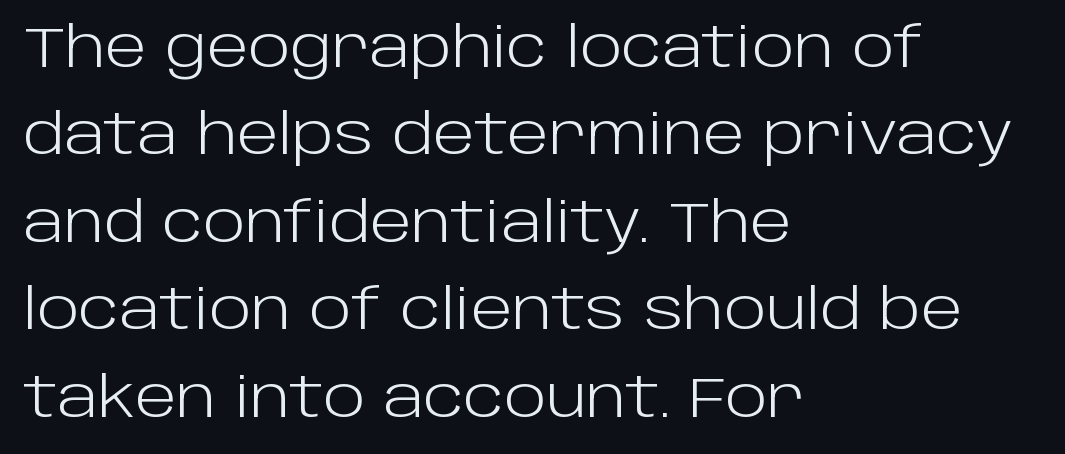
Do the characters align in a grid? No, the font is proportional. Notice how descenders clear the ascenders below comfortably — that's standard leading. The words here are not underlined. In terms of letterspacing, this is plain default setting. The letters carry no serifs — their stems end cleanly without finishing strokes.
